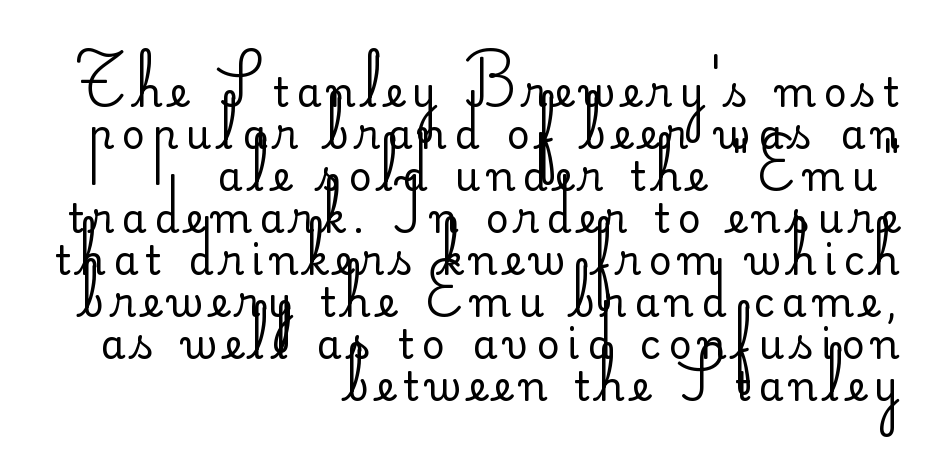
Q: Is the text bold? A: No.
Q: Is the text italic (slanted)? A: No, it is upright.
Q: Is the typeface a serif or a sans-serif typeface? A: Sans-serif.
Q: Is the text underlined? A: No.
Q: How is the paragraph aligned? A: Right-aligned.
Q: Is the spacing between lines tight, normal or loose? A: Tight.
Q: Width (condensed, normal, or wide)? A: Normal.
Q: Stroke contrast? A: Low.
Q: x-height? A: Small.
Q: Monospaced? A: No.
